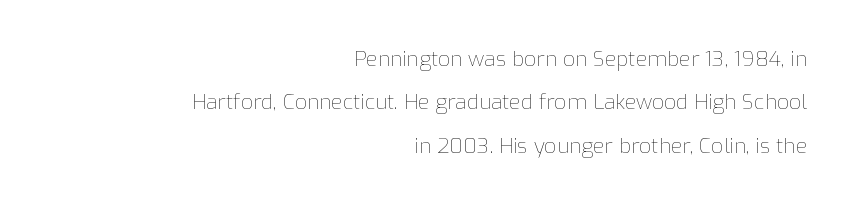
{"italic": "no", "bold": "no", "underline": "no", "align": "right", "line_spacing": "loose", "line_spacing_ratio": 2.07, "letter_spacing": "normal", "letter_spacing_em": 0.0, "glyph_px": 21}
